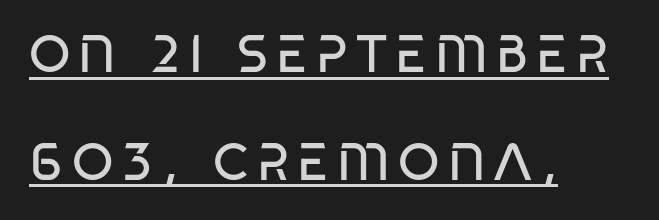
Q: Is the text bold? A: No.
Q: Is the typeface a serif or a sans-serif typeface? A: Sans-serif.
Q: Is the text underlined? A: Yes.
Q: How is the paragraph aligned? A: Left-aligned.
Q: Is the spacing between lines tight, normal or loose? A: Loose.
Q: Width (condensed, normal, or wide)? A: Condensed.
Q: Stroke contrast? A: Low.
Q: x-height? A: Large.
Q: Monospaced? A: No.
